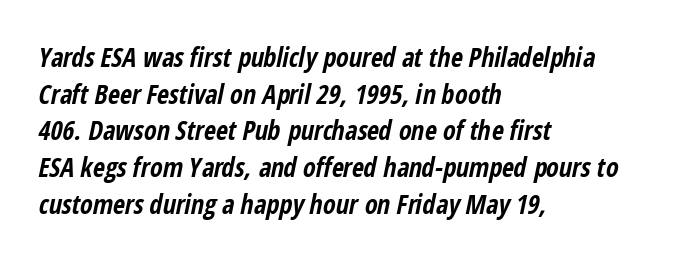
The image shows 26 px bold type, italic (leaning right); set left-aligned, normal line spacing (1.41x), normal letter spacing, not underlined.
